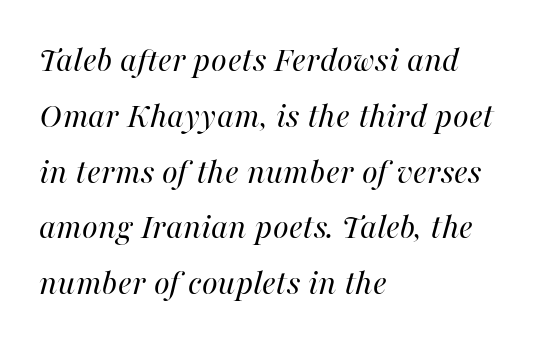
{"italic": "yes", "lean": "right", "slant_degrees": 16, "bold": "no", "weight": "regular", "width": "normal", "stroke_contrast": "high", "x_height": "medium", "monospaced": "no", "underline": "no", "align": "left", "line_spacing": "normal", "line_spacing_ratio": 1.55, "letter_spacing": "normal", "letter_spacing_em": 0.0, "glyph_px": 36}
